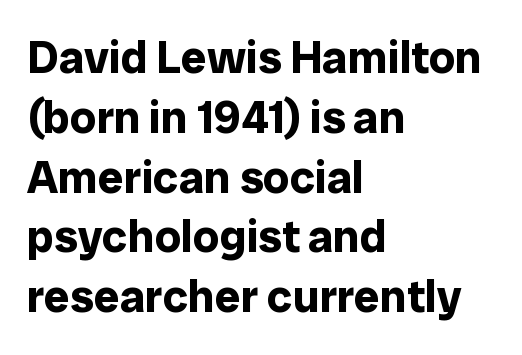
Q: Is the text bold? A: Yes.
Q: Is the text italic (slanted)? A: No, it is upright.
Q: Is the typeface a serif or a sans-serif typeface? A: Sans-serif.
Q: Is the text underlined? A: No.
Q: How is the paragraph aligned? A: Left-aligned.
Q: Is the spacing between letters normal or unusually wide? A: Normal.
Q: Is the spacing between lines tight, normal or loose? A: Normal.
Q: Width (condensed, normal, or wide)? A: Normal.
Q: Stroke contrast? A: Low.
Q: x-height? A: Medium.
Q: Monospaced? A: No.
